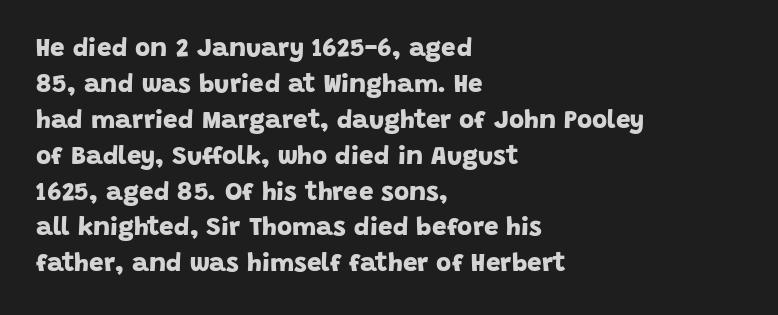
A dark, heavy texture on the line: the type is bold. One glance says typical: line gaps are just what's usual. The space directly below the letters is spotless. Line beginnings align vertically; line endings do not.
